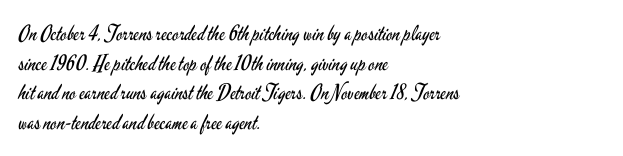
Quick note: underline off. The text block is weighted toward the left margin, trailing off unevenly rightward. This rendering leaves character spacing at its baseline value. Vertical spacing — default.
